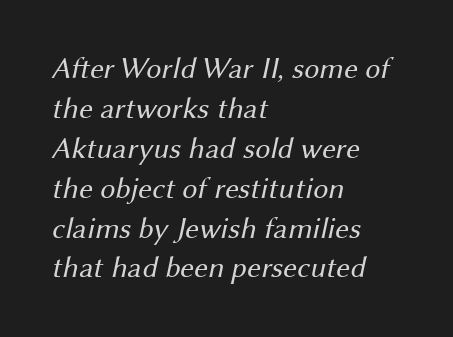
The image shows 30 px regular-weight sans-serif type; set left-aligned, normal line spacing (1.33x), normal letter spacing, not underlined; medium stroke contrast and a medium x-height.
